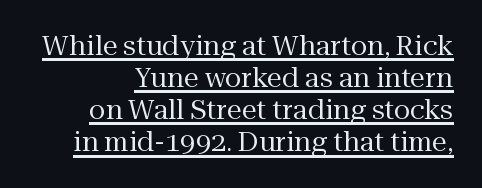
{"italic": "no", "bold": "no", "underline": "yes", "line_spacing_ratio": 1.19, "letter_spacing": "normal", "letter_spacing_em": 0.0, "glyph_px": 27}
